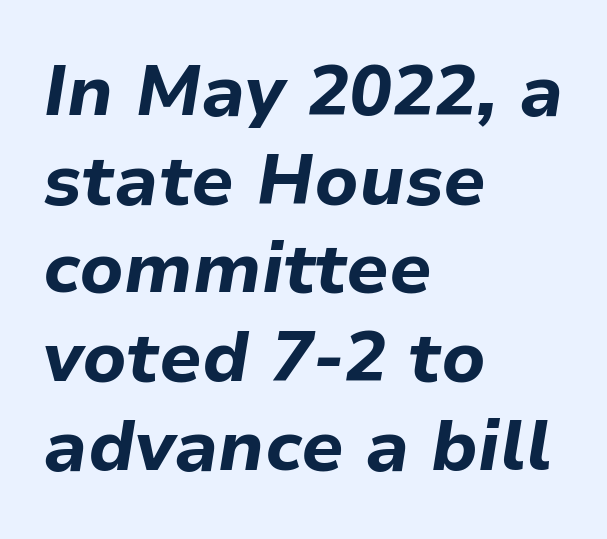
Q: Is the text bold? A: Yes.
Q: Is the text italic (slanted)? A: Yes, it leans right by about 9 degrees.
Q: Is the text underlined? A: No.
Q: How is the paragraph aligned? A: Left-aligned.
Q: Is the spacing between letters normal or unusually wide? A: Normal.
Q: Is the spacing between lines tight, normal or loose? A: Normal.
Q: Width (condensed, normal, or wide)? A: Normal.
Q: Stroke contrast? A: Low.
Q: x-height? A: Medium.
Q: Monospaced? A: No.
